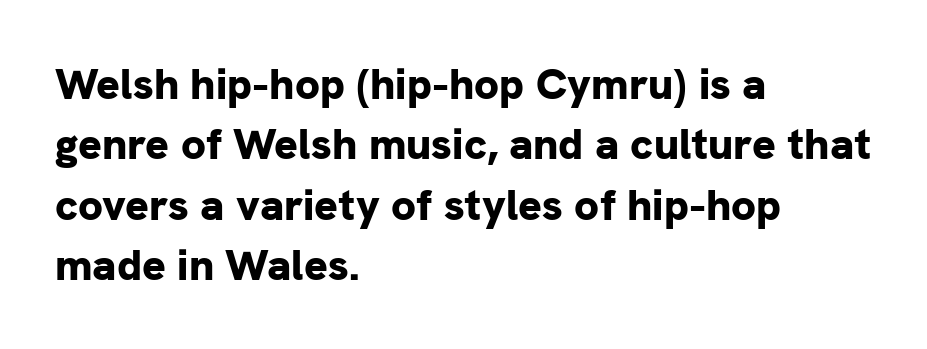
Q: Is the text bold? A: Yes.
Q: Is the text italic (slanted)? A: No, it is upright.
Q: Is the typeface a serif or a sans-serif typeface? A: Sans-serif.
Q: Is the text underlined? A: No.
Q: How is the paragraph aligned? A: Left-aligned.
Q: Is the spacing between letters normal or unusually wide? A: Normal.
Q: Is the spacing between lines tight, normal or loose? A: Normal.
Q: Width (condensed, normal, or wide)? A: Normal.
Q: Stroke contrast? A: Low.
Q: x-height? A: Medium.
Q: Monospaced? A: No.
